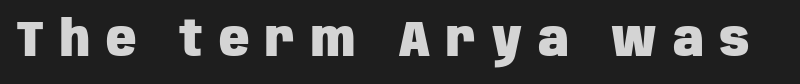
The image shows 50 px heavy, condensed sans-serif type, upright; set unusually wide letter spacing (+0.32 em), not underlined; low stroke contrast and a large x-height.
